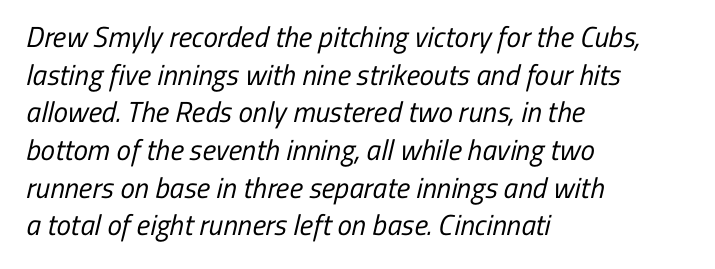
Short and long lines alike share a common starting point at left. Do the characters align in a grid? No, the font is proportional. Descenders are the only things crossing below the line. Nothing sits at the stroke ends, so this counts as sans-serif. Nothing heavy about these letters — not bold at all. Is there much room between lines? A standard amount, neither cramped nor airy.
